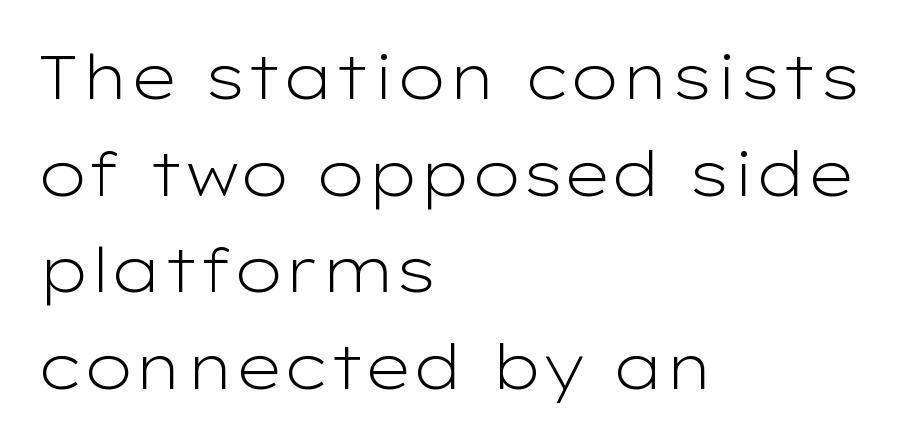
Q: Is the text bold? A: No.
Q: Is the text italic (slanted)? A: No, it is upright.
Q: Is the typeface a serif or a sans-serif typeface? A: Sans-serif.
Q: Is the text underlined? A: No.
Q: How is the paragraph aligned? A: Left-aligned.
Q: Is the spacing between letters normal or unusually wide? A: Normal.
Q: Is the spacing between lines tight, normal or loose? A: Normal.
Q: Width (condensed, normal, or wide)? A: Wide.
Q: Stroke contrast? A: Low.
Q: x-height? A: Medium.
Q: Monospaced? A: No.
